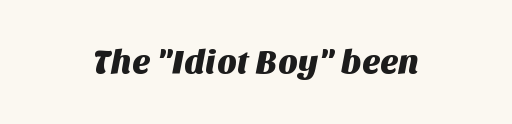
Inter-character spacing is left at the font's built-in metrics. Classification — sans serif. The string is rendered with underlining switched off. A typesetter would call this proportional, since set widths differ per character.
